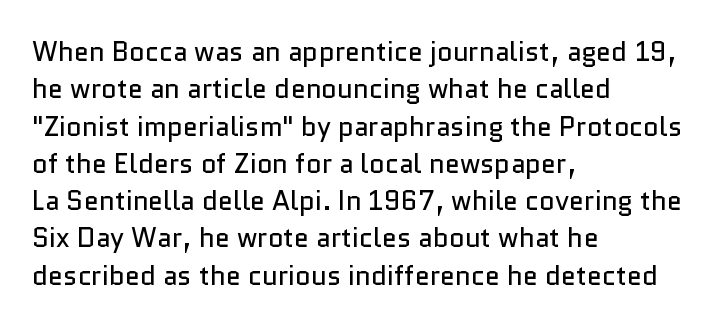
Interline gaps are of average width in this sample. Inter-character spacing is left at the font's built-in metrics. If you drew a line through each stem, it would be perfectly vertical. Words float on clear page, feet unadorned. Each line starts at the same left margin while the right side varies.
